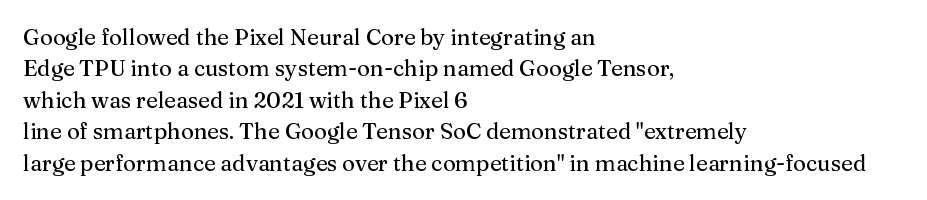
Q: Is the text italic (slanted)? A: No, it is upright.
Q: Is the text underlined? A: No.
Q: How is the paragraph aligned? A: Left-aligned.
Q: Is the spacing between letters normal or unusually wide? A: Normal.
Q: Is the spacing between lines tight, normal or loose? A: Normal.
